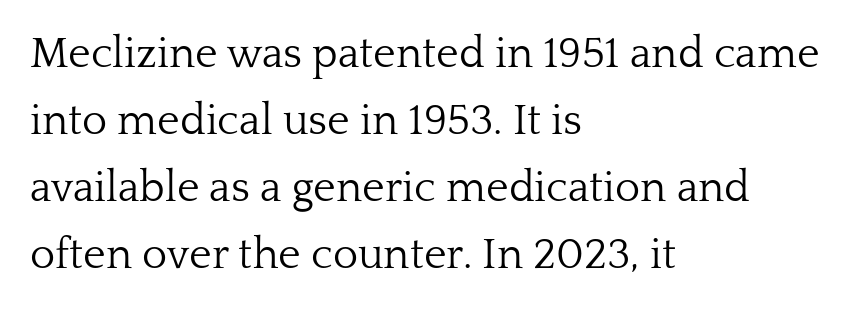
Do the characters align in a grid? No, the font is proportional. One glance says typical: line gaps are just what's usual. These lines are composed in type with serifs. A bare baseline throughout the passage. In CSS terms this would be text-align: left. Nothing heavy about these letters — not bold at all.
